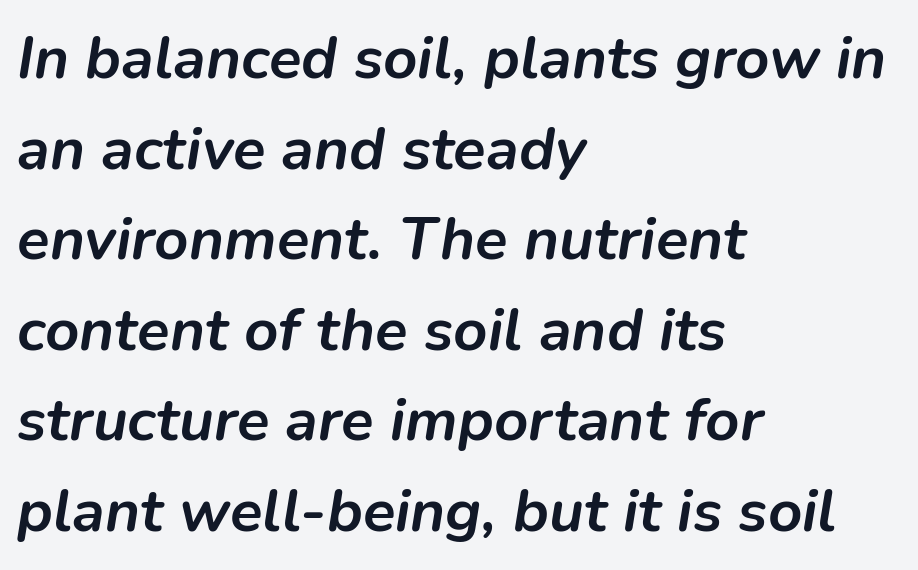
The image shows 60 px semibold type, italic (leaning right); set left-aligned, normal line spacing (1.51x), normal letter spacing, not underlined; low stroke contrast and a medium x-height.
